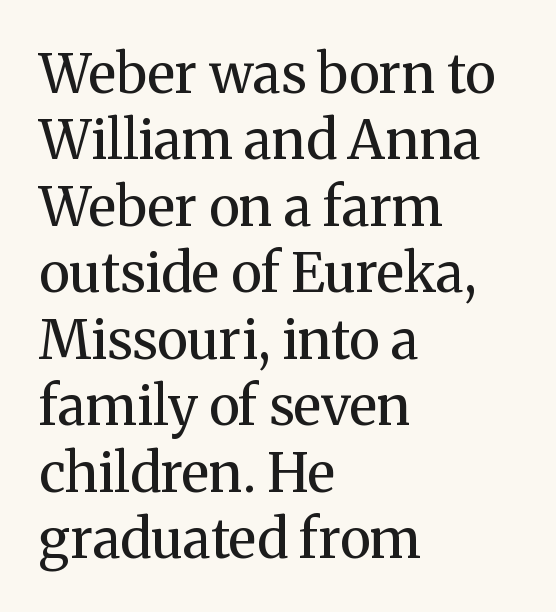
Q: Is the text bold? A: No.
Q: Is the text italic (slanted)? A: No, it is upright.
Q: Is the typeface a serif or a sans-serif typeface? A: Serif.
Q: Is the text underlined? A: No.
Q: How is the paragraph aligned? A: Left-aligned.
Q: Is the spacing between letters normal or unusually wide? A: Normal.
Q: Width (condensed, normal, or wide)? A: Normal.
Q: Stroke contrast? A: Medium.
Q: x-height? A: Medium.
Q: Monospaced? A: No.
